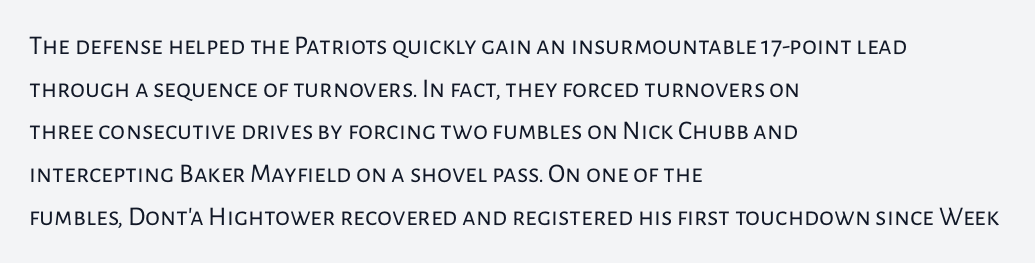
The image shows 27 px text type, upright; set left-aligned, normal line spacing (1.58x), normal letter spacing, not underlined.
